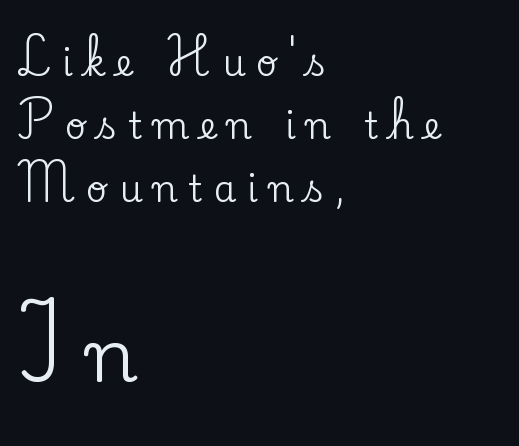
Q: Is the text italic (slanted)? A: No, it is upright.
Q: Is the typeface a serif or a sans-serif typeface? A: Serif.
Q: Is the text underlined? A: No.
Q: How is the paragraph aligned? A: Left-aligned.
Q: Is the spacing between letters normal or unusually wide? A: Unusually wide.
Q: Which block of text is set in a larger size, the first (top) or the second (bottom)? A: The second (bottom) one.
Q: Width (condensed, normal, or wide)? A: Normal.
Q: Stroke contrast? A: Low.
Q: x-height? A: Small.
Q: Monospaced? A: No.
